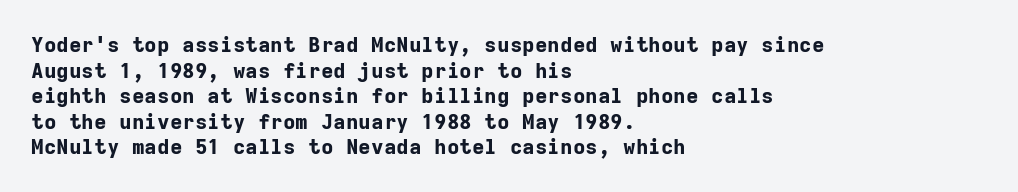
{"italic": "no", "bold": "yes", "underline": "no", "align": "left", "line_spacing_ratio": 1.22, "letter_spacing": "normal", "letter_spacing_em": 0.0, "glyph_px": 21}
